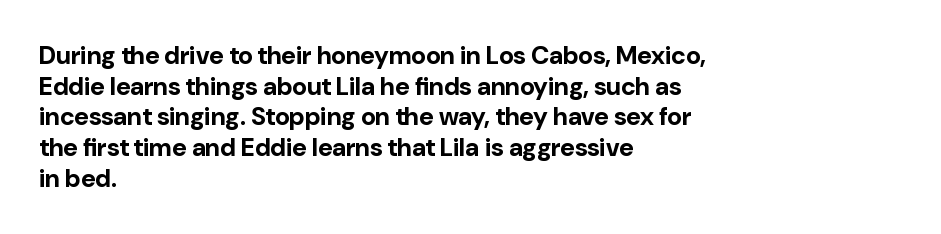
In CSS terms this would be text-align: left. Anything drawn beneath the words? Only blank space. Posture: upright roman. As a designer I'd log this as weight 700, bold.
